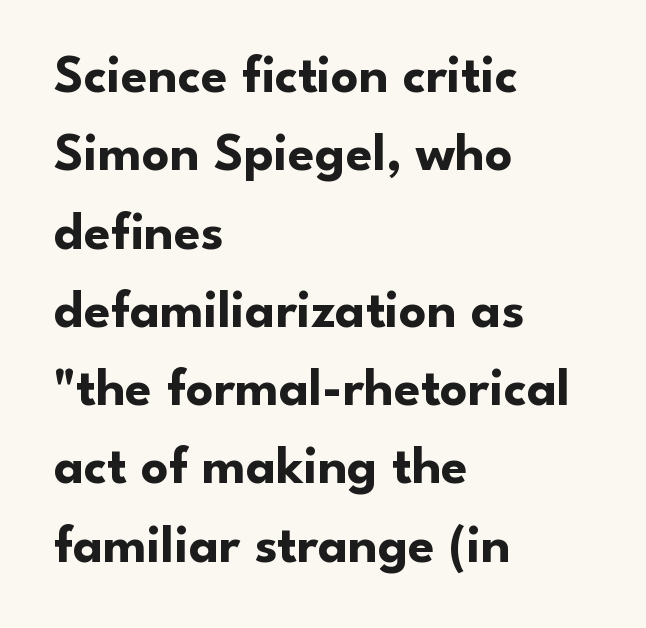
{"serif": "no", "italic": "no", "bold": "yes", "weight": "bold", "width": "normal", "stroke_contrast": "low", "x_height": "small", "monospaced": "no", "underline": "no", "align": "left", "line_spacing": "normal", "line_spacing_ratio": 1.45, "letter_spacing": "normal", "letter_spacing_em": 0.0, "glyph_px": 54}
